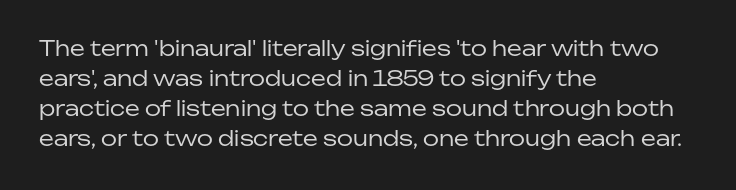
Q: Is the text bold? A: No.
Q: Is the text italic (slanted)? A: No, it is upright.
Q: Is the text underlined? A: No.
Q: How is the paragraph aligned? A: Left-aligned.
Q: Is the spacing between letters normal or unusually wide? A: Normal.
Q: Is the spacing between lines tight, normal or loose? A: Normal.
